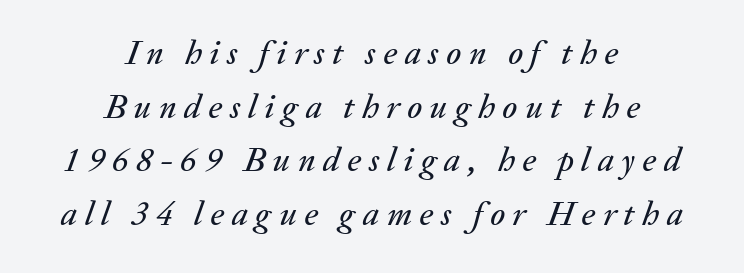
The image shows 34 px text type, italic (leaning right); set centered, normal line spacing (1.58x), unusually wide letter spacing (+0.22 em), not underlined; medium stroke contrast and a medium x-height.
